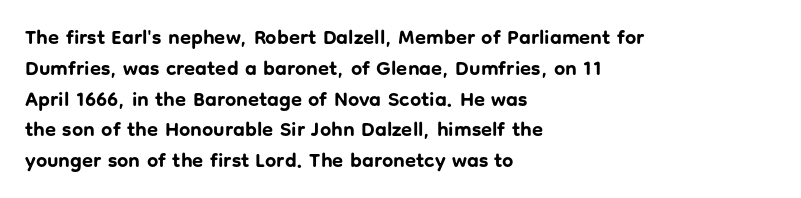
The image shows 20 px bold type, upright; set left-aligned, normal line spacing (1.54x), normal letter spacing, not underlined.
